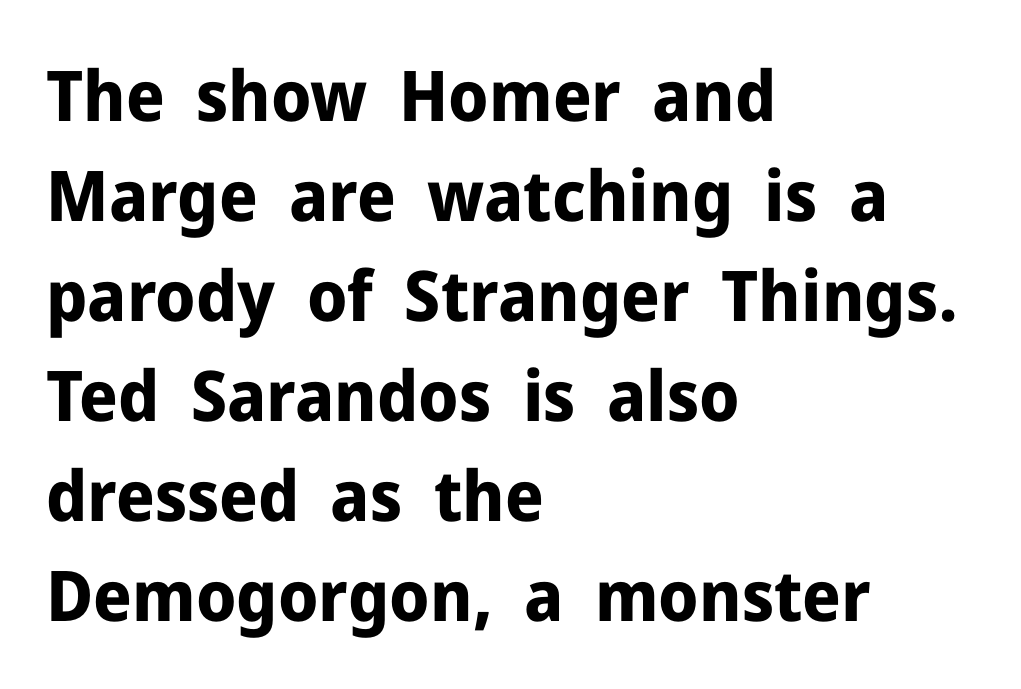
The image shows 70 px bold sans-serif type, upright; set left-aligned, normal line spacing (1.43x), normal letter spacing, not underlined; low stroke contrast and a medium x-height.
